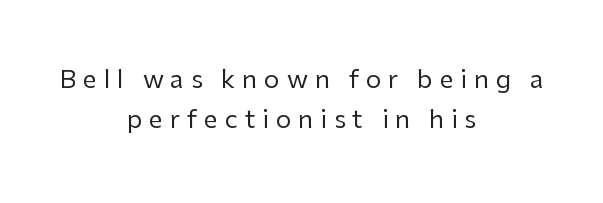
Q: Is the text bold? A: No.
Q: Is the text italic (slanted)? A: No, it is upright.
Q: Is the text underlined? A: No.
Q: How is the paragraph aligned? A: Centered.
Q: Is the spacing between letters normal or unusually wide? A: Unusually wide.
Q: Is the spacing between lines tight, normal or loose? A: Normal.
